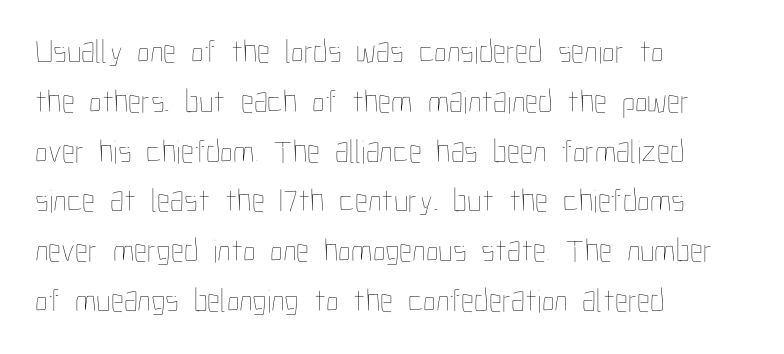
Rendered with straight, roman letterforms. This reads as an unemphasized weight, regular at the heaviest. Vertically, the passage feels balanced, rows spaced as you'd expect. Note the varied advance widths — an 'i' is clearly narrower than an 'm'.
